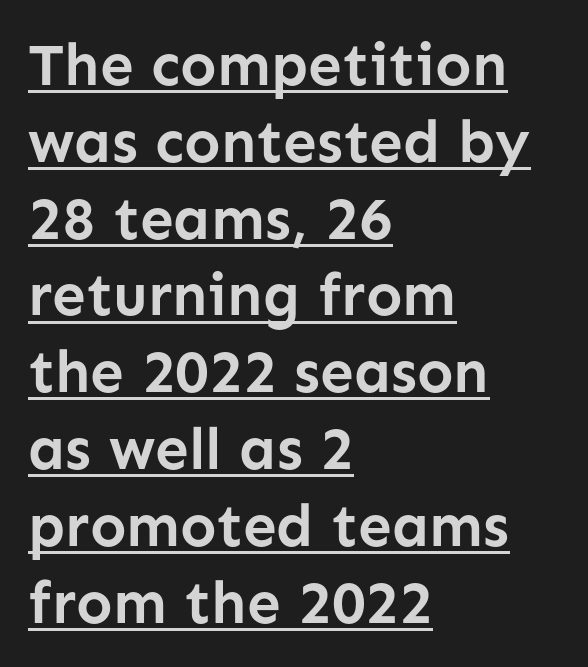
Q: Is the text bold? A: Yes.
Q: Is the text italic (slanted)? A: No, it is upright.
Q: Is the typeface a serif or a sans-serif typeface? A: Sans-serif.
Q: Is the text underlined? A: Yes.
Q: How is the paragraph aligned? A: Left-aligned.
Q: Is the spacing between letters normal or unusually wide? A: Normal.
Q: Is the spacing between lines tight, normal or loose? A: Normal.
Q: Width (condensed, normal, or wide)? A: Normal.
Q: Stroke contrast? A: Low.
Q: x-height? A: Medium.
Q: Monospaced? A: No.
